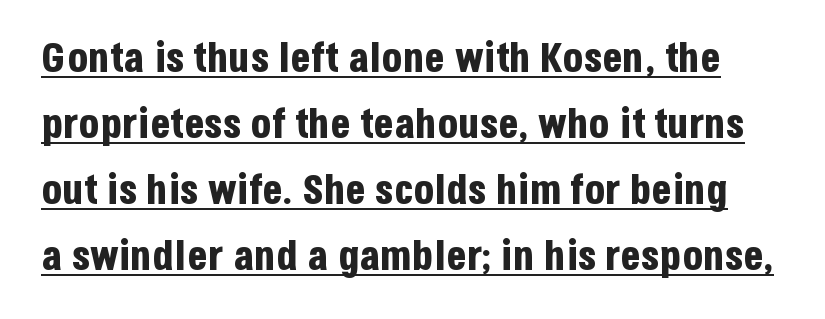
{"serif": "no", "italic": "no", "bold": "yes", "weight": "bold", "width": "condensed", "stroke_contrast": "low", "x_height": "large", "monospaced": "no", "underline": "yes", "line_spacing": "normal", "line_spacing_ratio": 1.57, "letter_spacing": "normal", "letter_spacing_em": 0.0, "glyph_px": 42}
